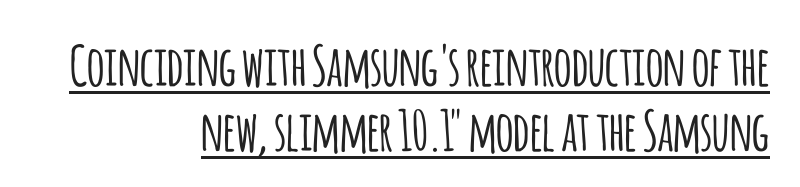
{"serif": "no", "italic": "no", "width": "condensed", "stroke_contrast": "low", "x_height": "large", "monospaced": "no", "underline": "yes", "align": "right", "line_spacing_ratio": 1.18, "letter_spacing": "normal", "letter_spacing_em": 0.0, "glyph_px": 55}
